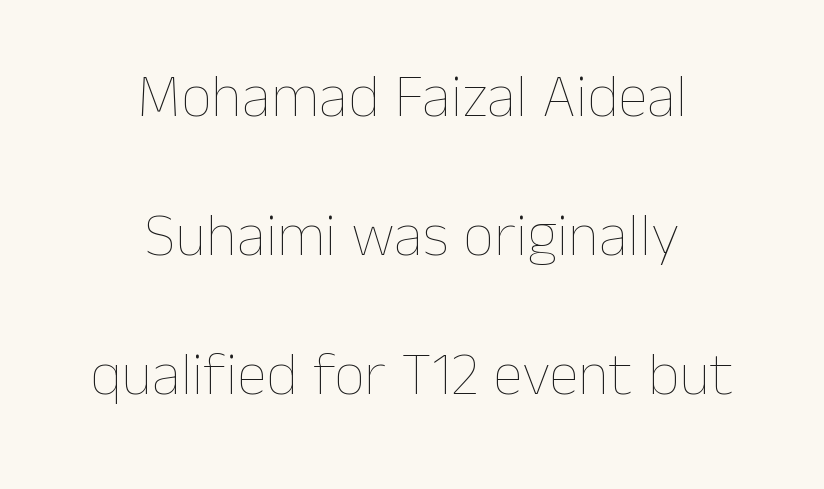
The image shows 61 px thin type, upright; set centered, loose line spacing (2.28x), normal letter spacing, not underlined; low stroke contrast and a medium x-height.
